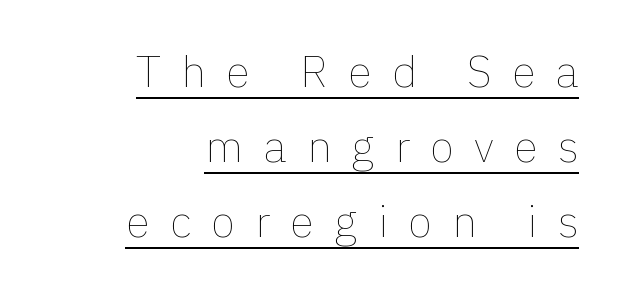
Descenders here cross a horizontal rule under the line. The lines in this sample share a right terminus and differ only in where they begin. What stands out about the letter spacing? Its width — letters are far apart. Think of a printed novel: that variable character pitch is what you see here. No chunkiness to these letters — they're not bold.
